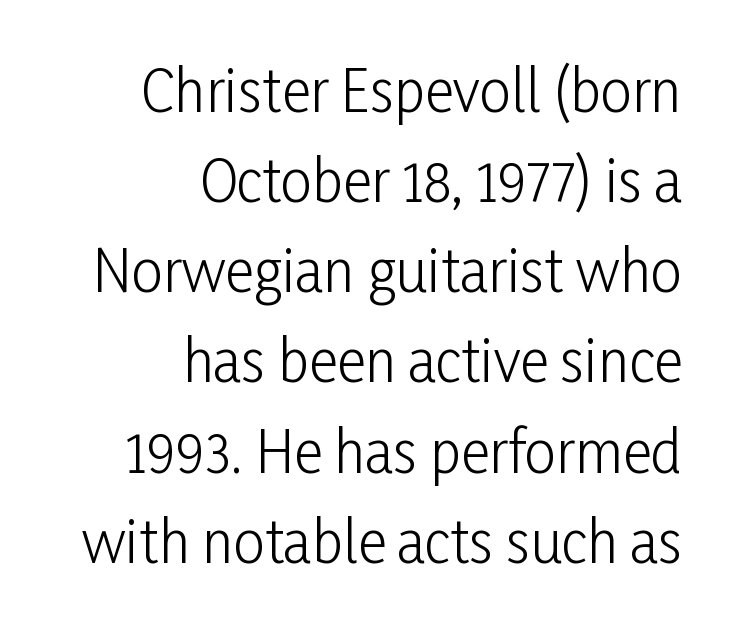
The image shows 56 px light, condensed sans-serif type, upright; set right-aligned, normal line spacing (1.61x), normal letter spacing, not underlined; low stroke contrast and a medium x-height.
